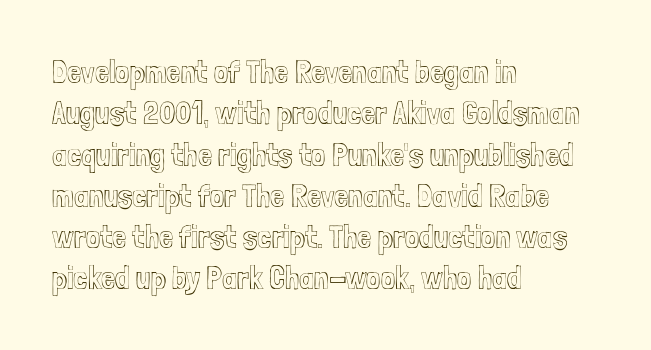
{"italic": "no", "width": "condensed", "x_height": "medium", "monospaced": "no", "underline": "no", "align": "left", "line_spacing": "normal", "line_spacing_ratio": 1.29, "letter_spacing": "normal", "letter_spacing_em": 0.0, "glyph_px": 32}
